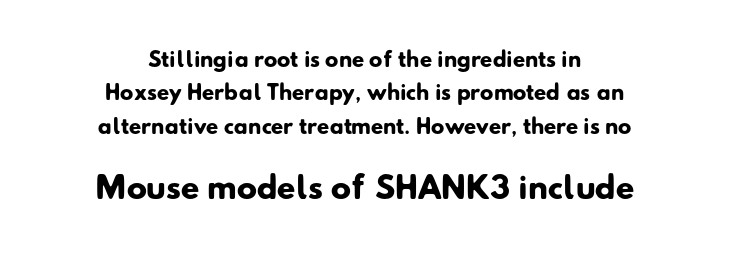
To sum up the face: it is a sans, with no serifs. Here the designer chose a conventional face with non-uniform glyph widths. No word sits above an underline. Every row of glyphs is offset so its center matches the block's center. Does the leading feel generous? No, just average.
